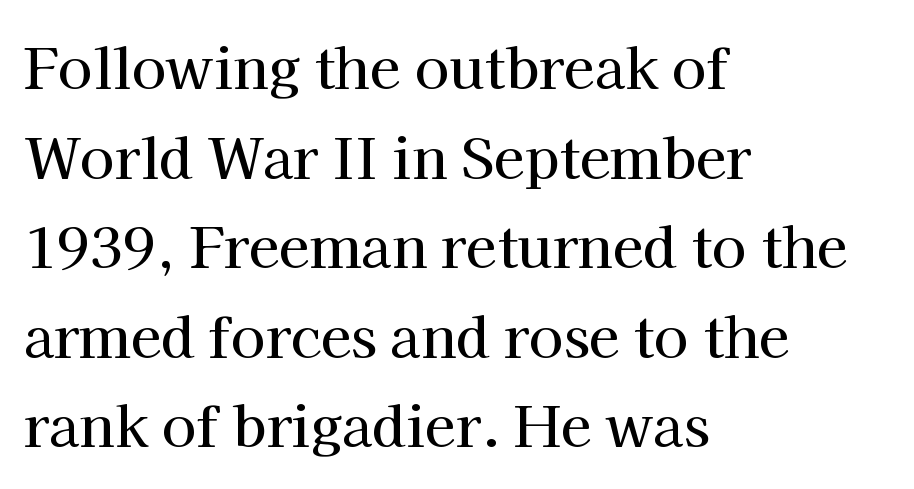
Varying glyph widths throughout — classic text-font behaviour. Classification — serif. Vertical spacing — default. Each line starts at the same left margin while the right side varies. How are the letters spaced? Ordinarily, with no added tracking.
